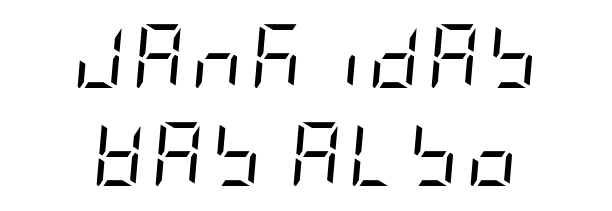
{"italic": "yes", "lean": "right", "slant_degrees": 5, "bold": "no", "weight": "regular", "width": "condensed", "stroke_contrast": "low", "x_height": "large", "underline": "no", "align": "center", "line_spacing": "normal", "line_spacing_ratio": 1.55, "glyph_px": 63}
